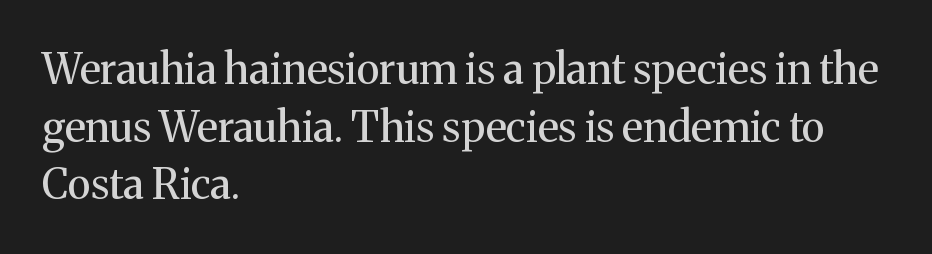
Characters follow at the spacing the type designer built in. Spacing verdict: proportional, widths tailored to each character. One glance says typical: line gaps are just what's usual. These lines are composed in type with serifs. Check under the words: just untouched page. Visually the block forms a straight wall on the left and a jagged coastline on the right.
